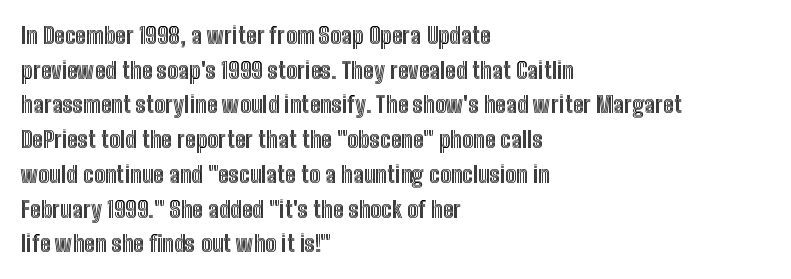
Q: Is the text italic (slanted)? A: No, it is upright.
Q: Is the text underlined? A: No.
Q: How is the paragraph aligned? A: Left-aligned.
Q: Is the spacing between letters normal or unusually wide? A: Normal.
Q: Is the spacing between lines tight, normal or loose? A: Normal.
